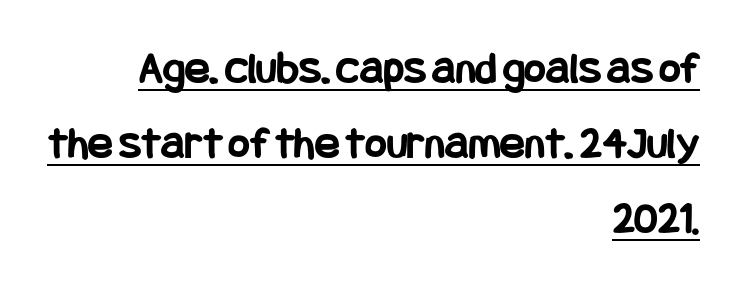
{"serif": "no", "italic": "no", "bold": "yes", "weight": "bold", "width": "condensed", "stroke_contrast": "low", "x_height": "large", "underline": "yes", "align": "right", "line_spacing": "normal", "line_spacing_ratio": 1.63, "letter_spacing": "normal", "letter_spacing_em": 0.0, "glyph_px": 46}
